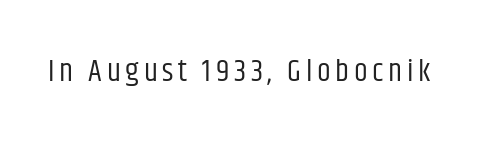
Q: Is the text bold? A: No.
Q: Is the text italic (slanted)? A: No, it is upright.
Q: Is the typeface a serif or a sans-serif typeface? A: Sans-serif.
Q: Is the text underlined? A: No.
Q: Width (condensed, normal, or wide)? A: Condensed.
Q: Stroke contrast? A: Low.
Q: x-height? A: Large.
Q: Monospaced? A: No.
